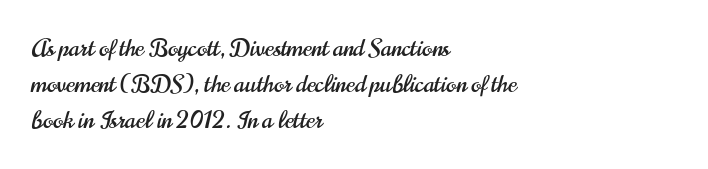
The image shows 24 px text type; set left-aligned, normal line spacing (1.5x), normal letter spacing, not underlined.
